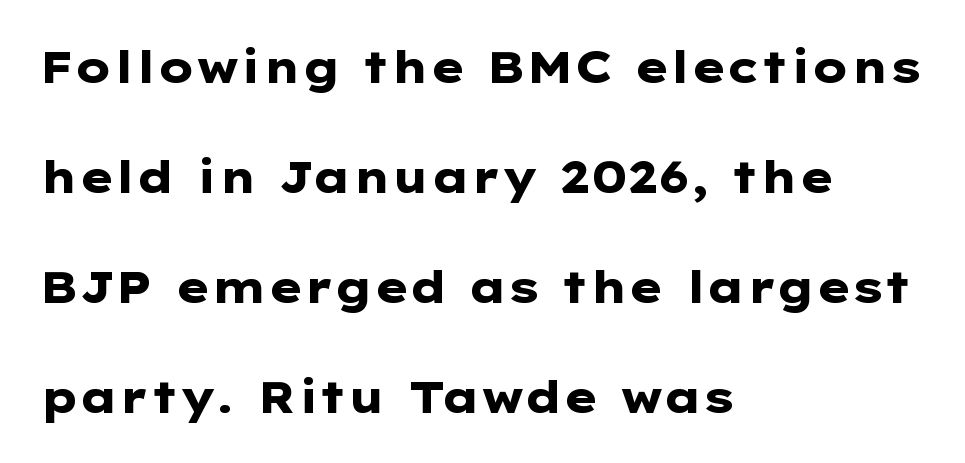
The image shows 44 px heavy, wide sans-serif type, upright; set left-aligned, loose line spacing (2.5x), normal letter spacing, not underlined; low stroke contrast and a medium x-height.
